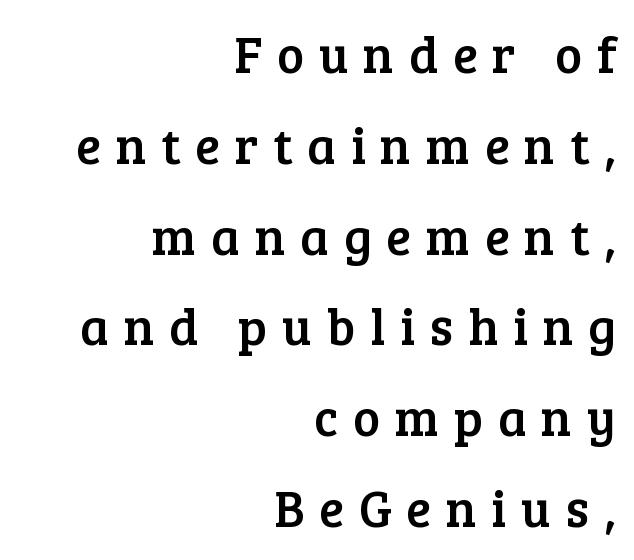
Descenders are the only things crossing below the line. This sample has the flowing, uneven cadence of proportional lettering. Rendered with straight, roman letterforms. Check where the strokes stop: tiny serifs finish them off. In terms of letterspacing, this is a distinctly airy, spread setting. The rag falls on the left side of this text block.
